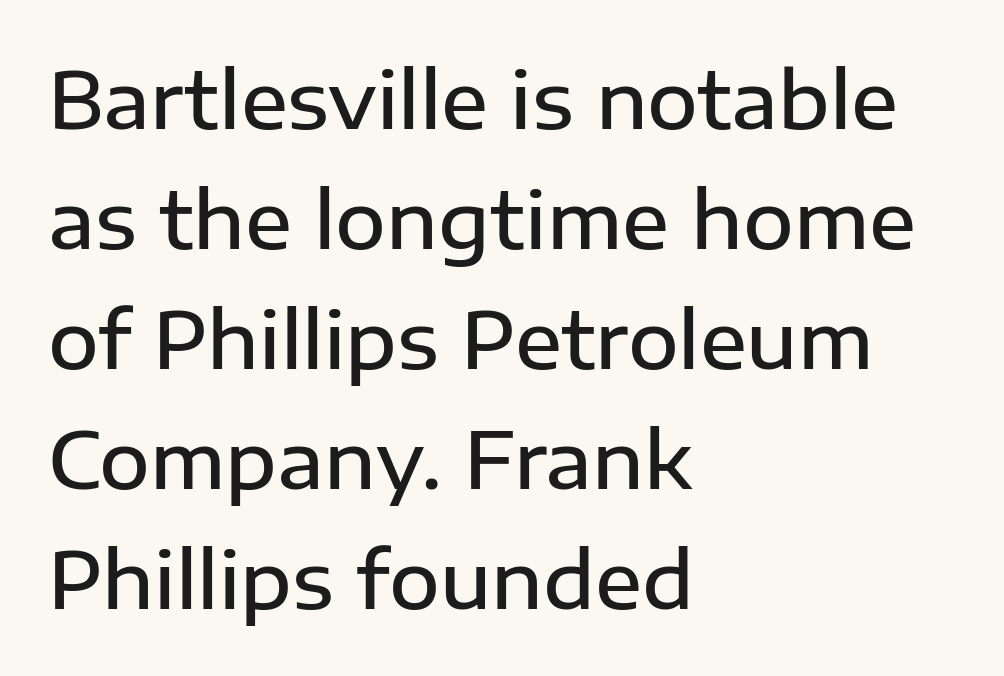
The image shows 78 px semibold sans-serif type, upright; set left-aligned, normal line spacing (1.54x), normal letter spacing, not underlined; low stroke contrast and a medium x-height.
